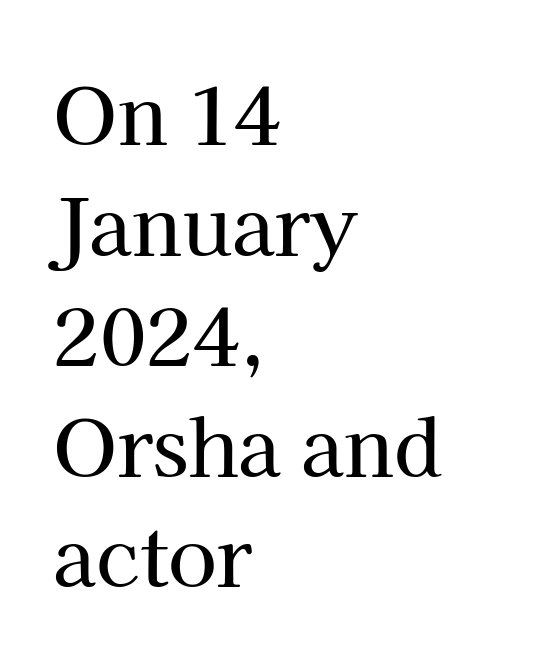
Words appear dense and cohesive because spacing is normal. The letters stand straight up with perfectly vertical stems. Leading: standard. Notice how the passage keeps a crisp vertical edge on the left only. Plain, unruled lines of type. In terms of letterform style, serifs are clearly present.
